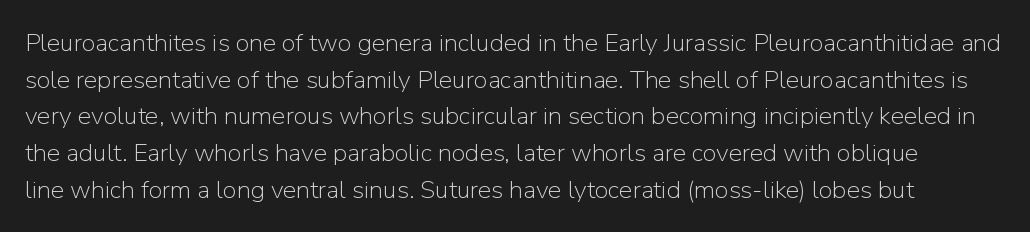
{"italic": "no", "bold": "no", "underline": "no", "line_spacing": "normal", "line_spacing_ratio": 1.47, "letter_spacing": "normal", "letter_spacing_em": 0.0, "glyph_px": 25}
